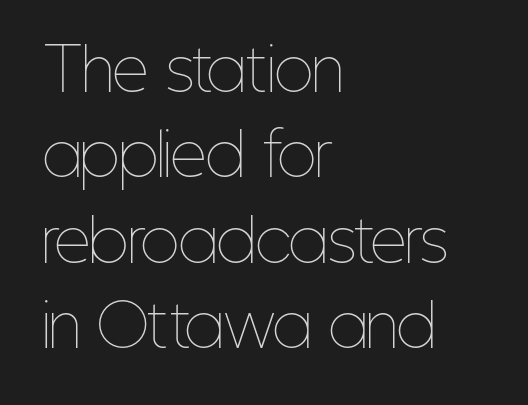
{"italic": "no", "bold": "no", "weight": "thin", "width": "condensed", "stroke_contrast": "low", "x_height": "medium", "monospaced": "no", "underline": "no", "align": "left", "line_spacing": "normal", "line_spacing_ratio": 1.5, "letter_spacing": "normal", "letter_spacing_em": 0.0, "glyph_px": 57}
